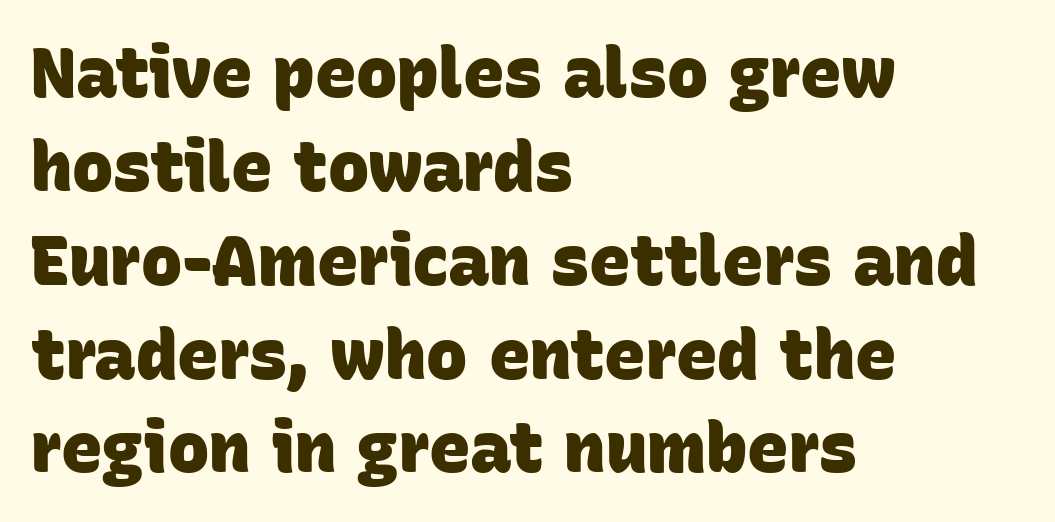
Q: Is the text bold? A: Yes.
Q: Is the typeface a serif or a sans-serif typeface? A: Sans-serif.
Q: Is the text underlined? A: No.
Q: How is the paragraph aligned? A: Left-aligned.
Q: Is the spacing between letters normal or unusually wide? A: Normal.
Q: Is the spacing between lines tight, normal or loose? A: Normal.
Q: Width (condensed, normal, or wide)? A: Normal.
Q: Stroke contrast? A: Low.
Q: x-height? A: Large.
Q: Monospaced? A: No.
